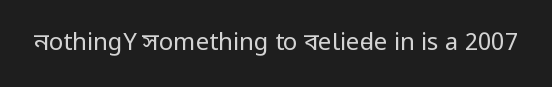
Q: Is the text bold? A: No.
Q: Is the text italic (slanted)? A: No, it is upright.
Q: Is the text underlined? A: No.
Q: Is the spacing between letters normal or unusually wide? A: Normal.
